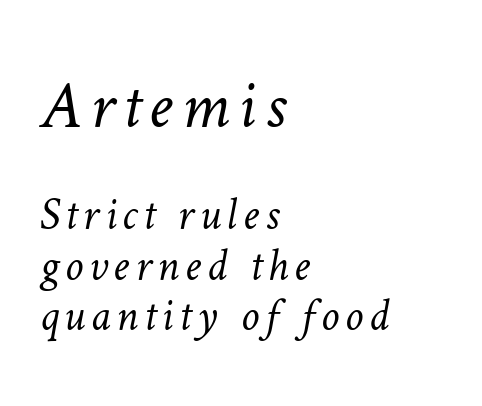
{"bold": "no", "weight": "light", "width": "normal", "stroke_contrast": "low", "x_height": "medium", "monospaced": "no", "underline": "no", "align": "left", "line_spacing": "tight", "line_spacing_ratio": 1.1, "larger_block": "first", "size_ratio": 1.5, "glyph_px": 69}
